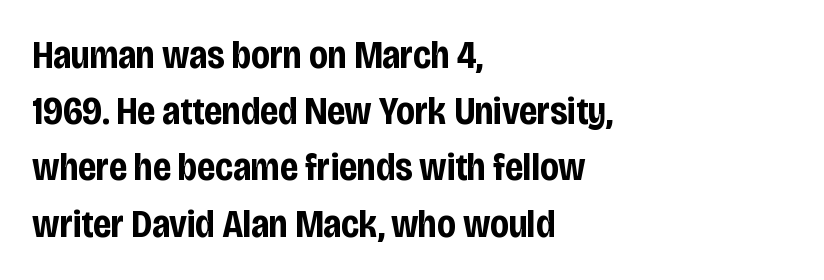
No italicization has been applied; the sample stays upright. Leading matches the norm, producing a regular column. The passage shown is typed in a proportional face where columns would drift. No word sits above an underline. Thick stems and heavy bowls — unmistakably bold.
